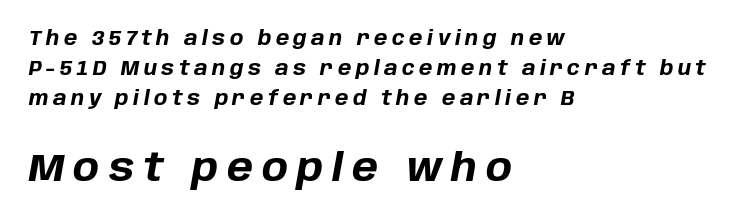
One glance says typical: line gaps are just what's usual. Underlining? Definitely not there. Italic: yes, the glyphs are oblique. Proportional: the letters do not fall into vertical columns.
